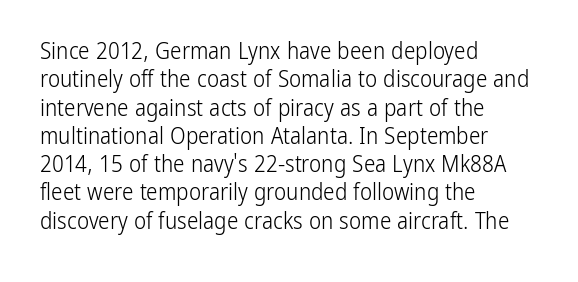
Q: Is the text bold? A: No.
Q: Is the text italic (slanted)? A: No, it is upright.
Q: Is the text underlined? A: No.
Q: How is the paragraph aligned? A: Left-aligned.
Q: Is the spacing between letters normal or unusually wide? A: Normal.
